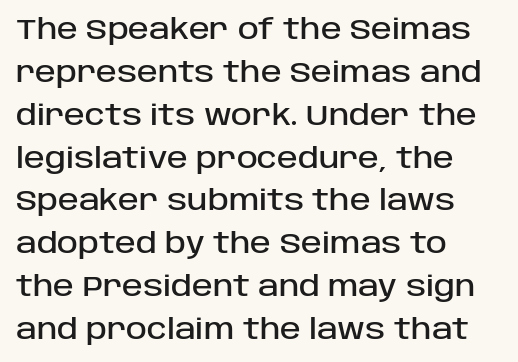
The image shows 28 px sans-serif type, upright; set left-aligned, normal line spacing (1.53x), normal letter spacing, not underlined; low stroke contrast and a large x-height.
